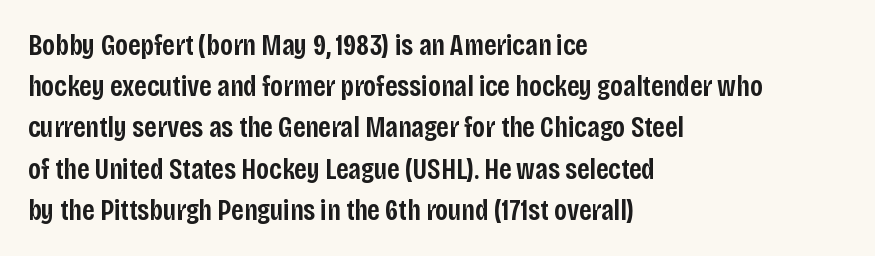
{"serif": "no", "italic": "no", "bold": "semi", "weight": "semibold", "width": "condensed", "stroke_contrast": "low", "x_height": "large", "monospaced": "no", "underline": "no", "align": "left", "line_spacing": "normal", "line_spacing_ratio": 1.42, "letter_spacing": "normal", "letter_spacing_em": 0.0, "glyph_px": 29}
